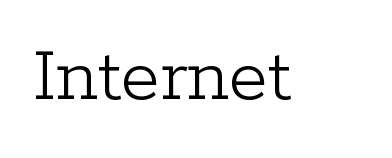
The image shows 80 px light serif type, upright; set normal letter spacing, not underlined; low stroke contrast and a medium x-height.
